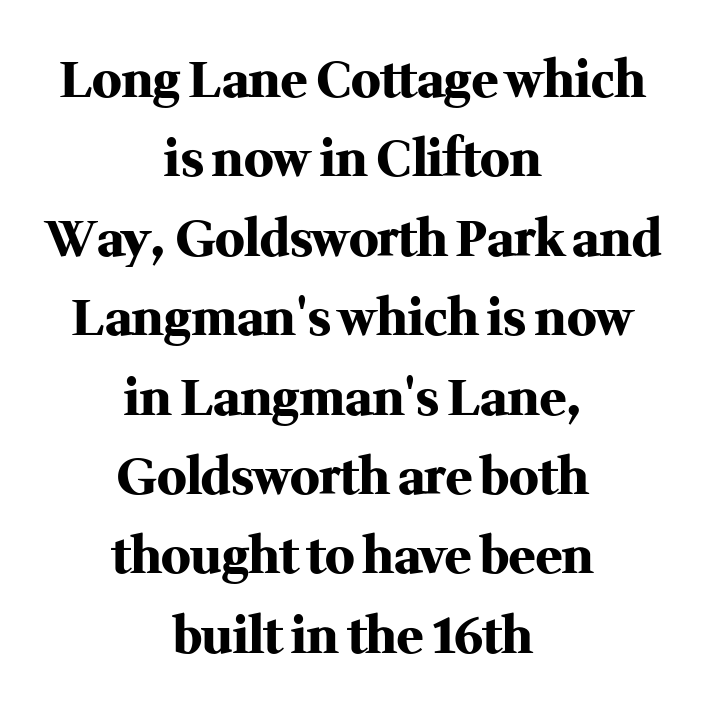
{"serif": "yes", "italic": "no", "bold": "yes", "weight": "heavy", "width": "normal", "stroke_contrast": "medium", "x_height": "medium", "monospaced": "no", "underline": "no", "align": "center", "line_spacing": "normal", "line_spacing_ratio": 1.62, "letter_spacing": "normal", "letter_spacing_em": 0.0, "glyph_px": 49}
